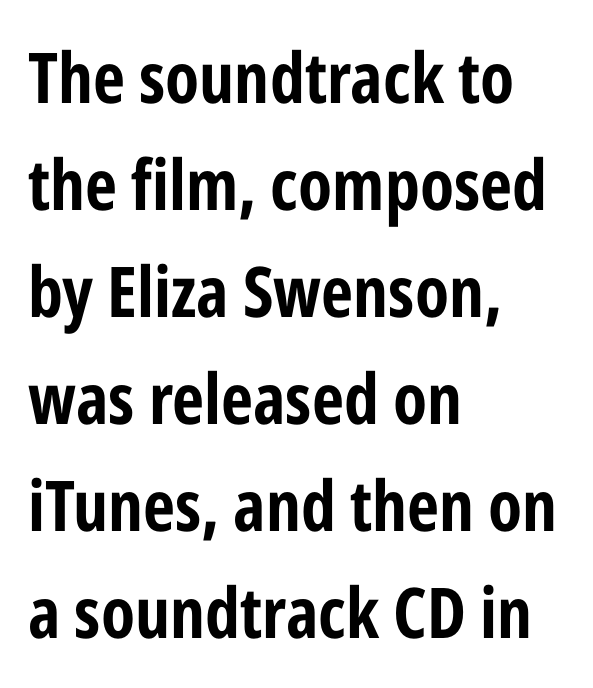
The image shows 70 px bold, condensed sans-serif type, upright; set left-aligned, normal line spacing (1.53x), normal letter spacing, not underlined; low stroke contrast and a medium x-height.
